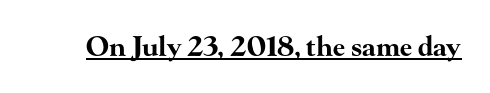
The image shows 27 px bold type, upright; set normal letter spacing, underlined.
